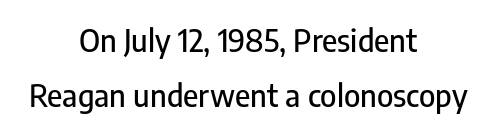
The typography opts for an upright posture over an oblique one. Here the designer chose a conventional face with non-uniform glyph widths. The horizontal fit of the characters is conventional and even. The lines are quadded center.
